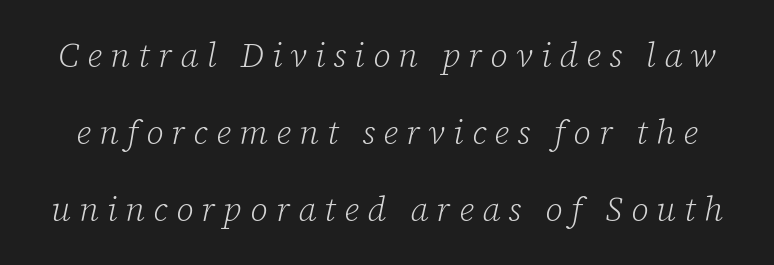
Spacing between characters has been opened up far beyond the box default. The text was rendered using a seriffed face with decorative stroke endings. Yep, that's italic — everything's leaning. Here the designer chose a conventional face with non-uniform glyph widths.
